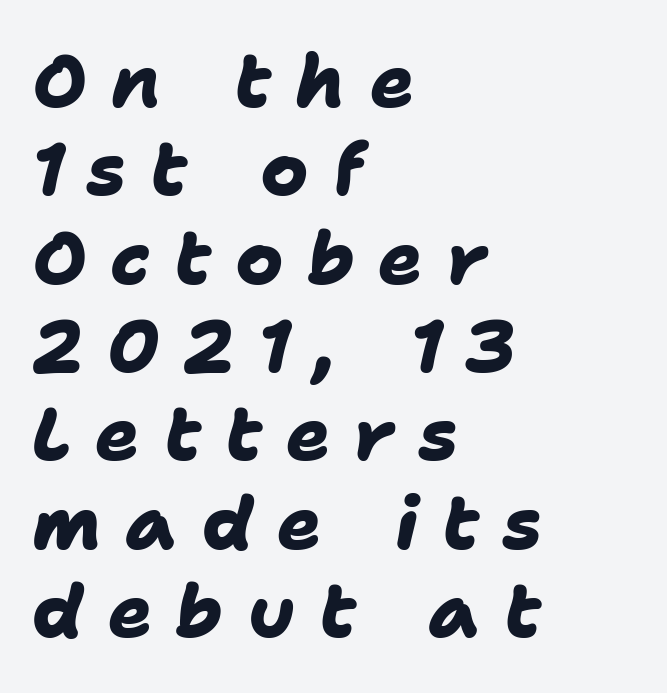
{"serif": "no", "bold": "yes", "weight": "heavy", "width": "normal", "stroke_contrast": "low", "x_height": "medium", "monospaced": "no", "underline": "no", "align": "left", "line_spacing_ratio": 1.21, "letter_spacing": "wide", "letter_spacing_em": 0.33, "glyph_px": 73}
